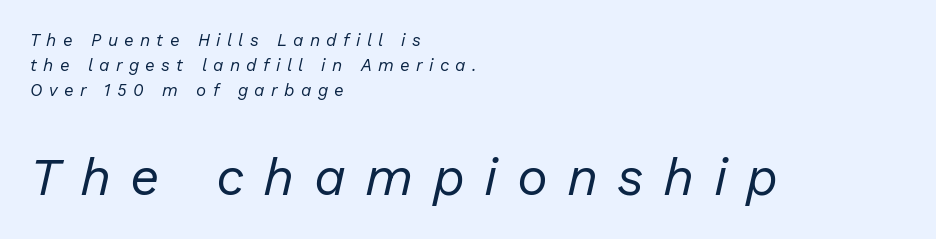
Q: Is the text bold? A: No.
Q: Is the text italic (slanted)? A: Yes, it leans right by about 13 degrees.
Q: Is the text underlined? A: No.
Q: How is the paragraph aligned? A: Left-aligned.
Q: Is the spacing between letters normal or unusually wide? A: Unusually wide.
Q: Is the spacing between lines tight, normal or loose? A: Normal.
Q: Which block of text is set in a larger size, the first (top) or the second (bottom)? A: The second (bottom) one.
Q: Width (condensed, normal, or wide)? A: Normal.
Q: Stroke contrast? A: Low.
Q: x-height? A: Medium.
Q: Monospaced? A: No.
